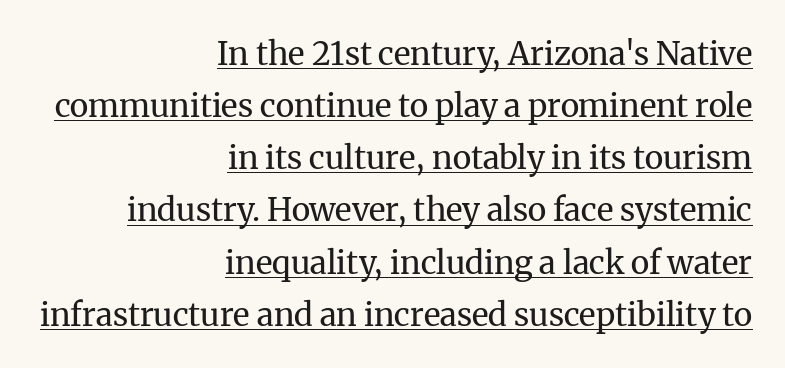
{"serif": "yes", "italic": "no", "bold": "no", "weight": "regular", "width": "normal", "stroke_contrast": "medium", "x_height": "medium", "monospaced": "no", "underline": "yes", "align": "right", "line_spacing": "normal", "line_spacing_ratio": 1.63, "letter_spacing": "normal", "letter_spacing_em": 0.0, "glyph_px": 32}
